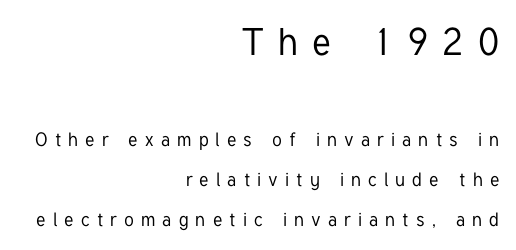
{"serif": "no", "italic": "no", "width": "condensed", "stroke_contrast": "low", "x_height": "medium", "monospaced": "no", "underline": "no", "align": "right", "line_spacing": "loose", "line_spacing_ratio": 2.1, "letter_spacing": "wide", "letter_spacing_em": 0.38, "larger_block": "first", "size_ratio": 2.0, "glyph_px": 38}
